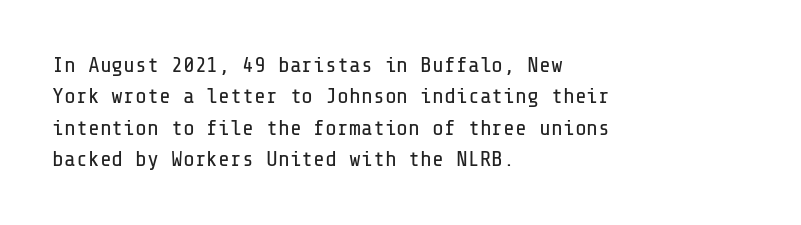
Q: Is the text bold? A: No.
Q: Is the text italic (slanted)? A: No, it is upright.
Q: Is the text underlined? A: No.
Q: How is the paragraph aligned? A: Left-aligned.
Q: Is the spacing between letters normal or unusually wide? A: Normal.
Q: Is the spacing between lines tight, normal or loose? A: Normal.
